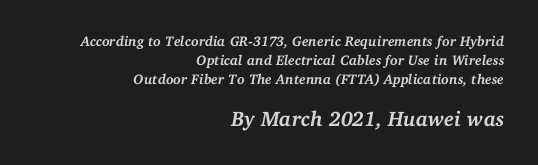
The image shows 21 px bold type, italic (leaning right); set right-aligned, normal line spacing (1.36x), normal letter spacing, not underlined; the second (bottom) block is 1.5x larger.
